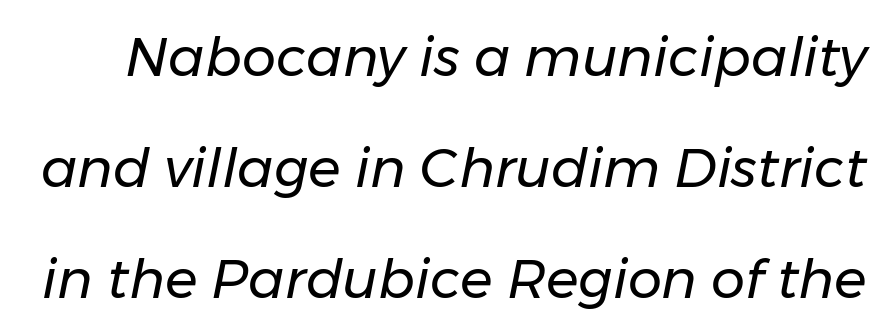
Q: Is the text bold? A: No.
Q: Is the text italic (slanted)? A: Yes, it leans right by about 11 degrees.
Q: Is the text underlined? A: No.
Q: Is the spacing between letters normal or unusually wide? A: Normal.
Q: Is the spacing between lines tight, normal or loose? A: Loose.
Q: Width (condensed, normal, or wide)? A: Normal.
Q: Stroke contrast? A: Low.
Q: x-height? A: Medium.
Q: Monospaced? A: No.
